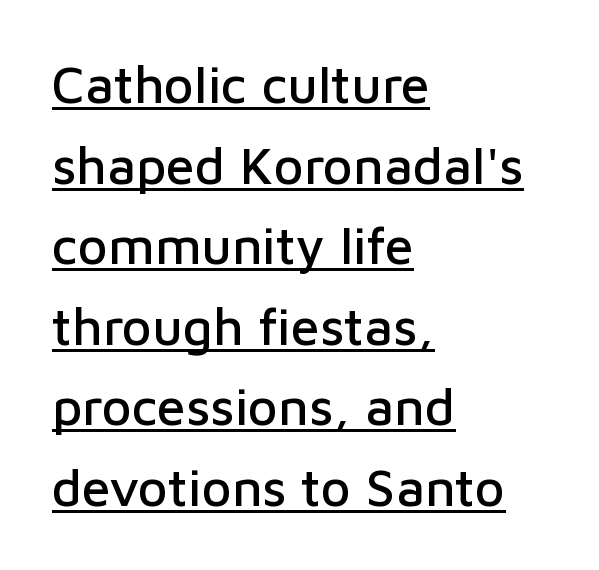
{"serif": "no", "italic": "no", "width": "normal", "stroke_contrast": "low", "x_height": "medium", "monospaced": "no", "underline": "yes", "align": "left", "line_spacing": "normal", "line_spacing_ratio": 1.55, "letter_spacing": "normal", "letter_spacing_em": 0.0, "glyph_px": 52}
